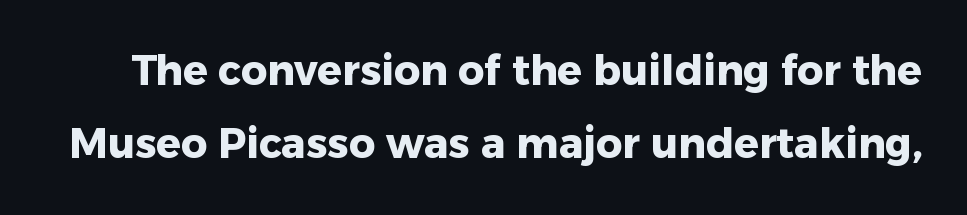
{"serif": "no", "italic": "no", "bold": "yes", "weight": "heavy", "width": "normal", "stroke_contrast": "low", "x_height": "medium", "monospaced": "no", "underline": "no", "line_spacing_ratio": 1.79, "letter_spacing": "normal", "letter_spacing_em": 0.0, "glyph_px": 41}
